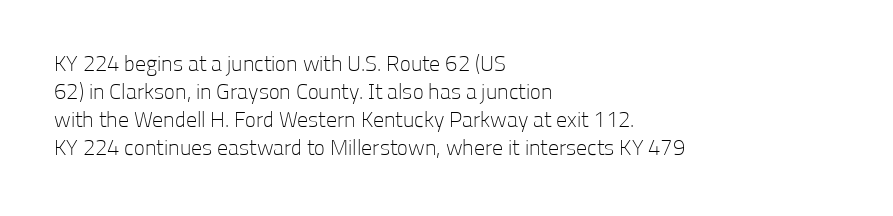
The image shows 22 px text type, upright; set left-aligned, normal line spacing (1.28x), normal letter spacing, not underlined.
